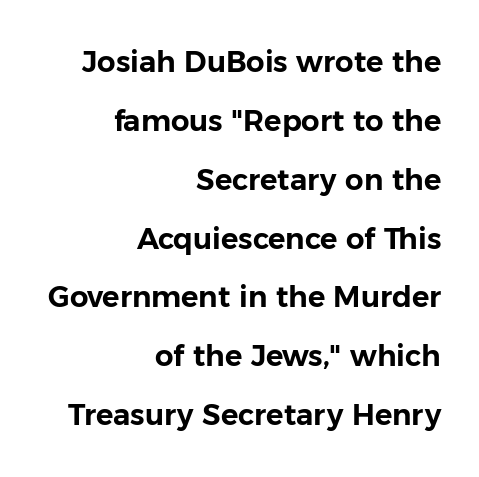
Q: Is the text italic (slanted)? A: No, it is upright.
Q: Is the typeface a serif or a sans-serif typeface? A: Sans-serif.
Q: Is the text underlined? A: No.
Q: How is the paragraph aligned? A: Right-aligned.
Q: Is the spacing between letters normal or unusually wide? A: Normal.
Q: Is the spacing between lines tight, normal or loose? A: Loose.
Q: Width (condensed, normal, or wide)? A: Normal.
Q: Stroke contrast? A: Low.
Q: x-height? A: Medium.
Q: Monospaced? A: No.
